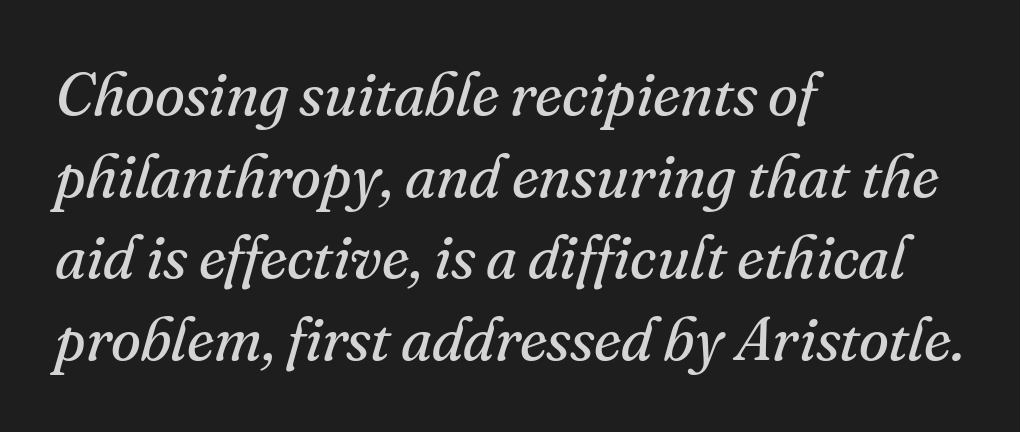
The image shows 61 px regular-weight serif type, italic (leaning right); set left-aligned, normal line spacing (1.34x), normal letter spacing, not underlined; medium stroke contrast and a small x-height.
